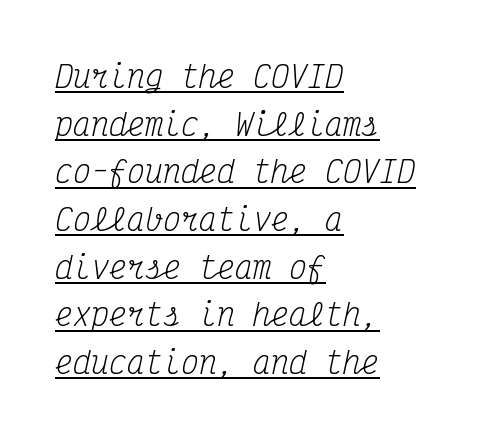
The image shows 30 px regular-weight, condensed serif type, italic (leaning right), monospaced; set left-aligned, normal line spacing (1.59x), normal letter spacing, underlined; medium stroke contrast and a medium x-height.
